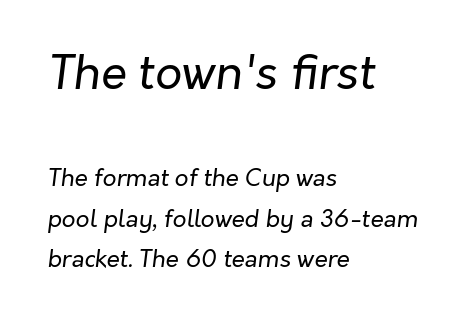
Q: Is the text bold? A: No.
Q: Is the text italic (slanted)? A: Yes, it leans right by about 7 degrees.
Q: Is the text underlined? A: No.
Q: How is the paragraph aligned? A: Left-aligned.
Q: Is the spacing between letters normal or unusually wide? A: Normal.
Q: Is the spacing between lines tight, normal or loose? A: Normal.
Q: Which block of text is set in a larger size, the first (top) or the second (bottom)? A: The first (top) one.
Q: Width (condensed, normal, or wide)? A: Normal.
Q: Stroke contrast? A: Low.
Q: x-height? A: Medium.
Q: Monospaced? A: No.
